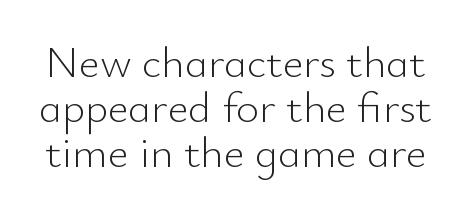
On a weight scale, this lands at 450 or below. Notice how the stems are strictly vertical — no italics here. A typesetter would call this proportional, since set widths differ per character. Unmarked baselines from the first word to the last. Nothing unusual about the tracking: characters are spaced as the font intends. This rendering employs a face without finishing strokes, i.e., a sans-serif.
